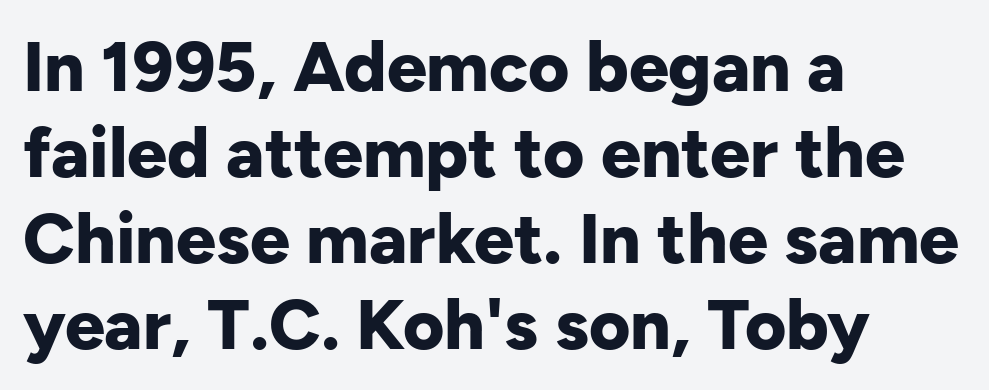
The image shows 71 px bold sans-serif type, upright; set left-aligned, line spacing 1.21x, normal letter spacing, not underlined; low stroke contrast and a medium x-height.
